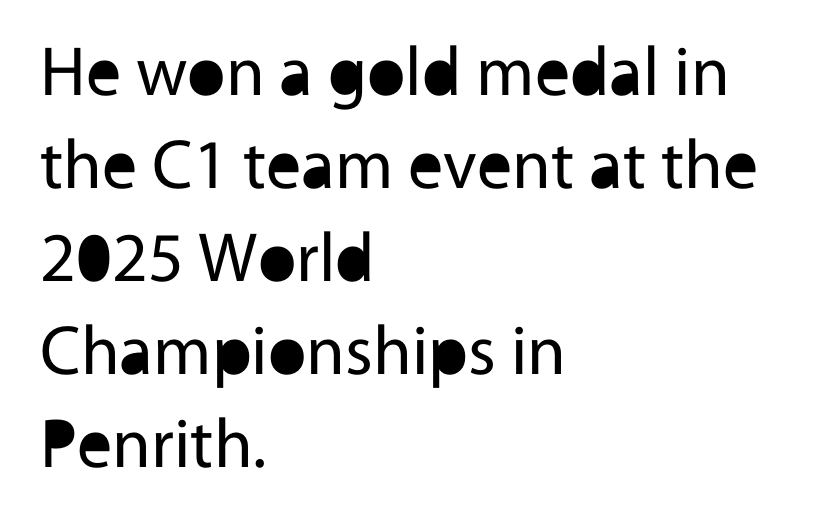
The image shows 70 px regular-weight sans-serif type, upright; set left-aligned, normal line spacing (1.33x), normal letter spacing, not underlined; a medium x-height.
